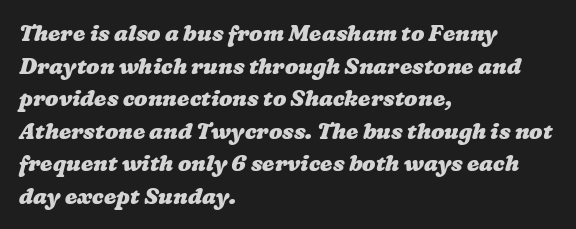
The passage is arranged the way most books set body copy — flush left. Decoration check: the copy has no underline. How would I describe the line gaps? Plain and ordinary. Nothing unusual about the tracking: characters are spaced as the font intends.
